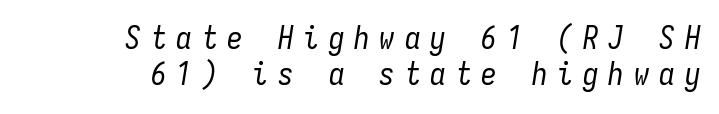
One-word summary of the alignment: right. Substantial extra tracking has been applied to these lines. Weight: not bold — regular or lighter. The rendering uses typewriter-style spacing with identical character cells. The text carries the slant typical of an italic or oblique font. Letters rest on an invisible, unmarked baseline.
